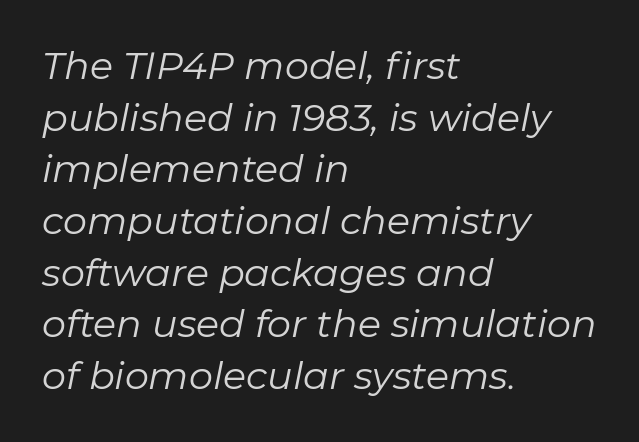
{"italic": "yes", "lean": "right", "slant_degrees": 11, "bold": "no", "weight": "regular", "width": "normal", "stroke_contrast": "low", "x_height": "medium", "monospaced": "no", "underline": "no", "align": "left", "line_spacing": "normal", "line_spacing_ratio": 1.36, "letter_spacing": "normal", "letter_spacing_em": 0.0, "glyph_px": 38}
